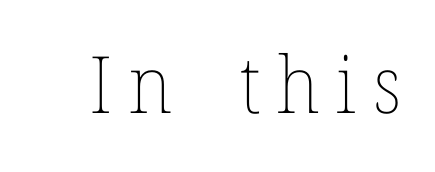
Descender tails drop into unmarked territory. What stands out about the letter spacing? Its width — letters are far apart. This reads as an unemphasized weight, regular at the heaviest. Proportional: the letters do not fall into vertical columns. Tall strokes in this sample are plumb rather than angled.
